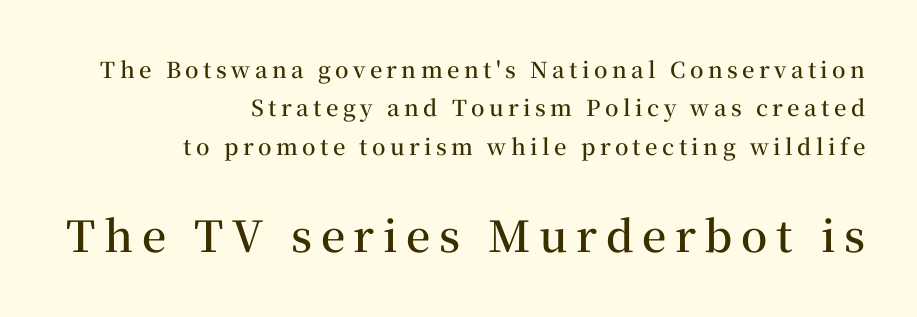
Descender tails drop into unmarked territory. Note: smaller setting up top, larger setting below. A typesetter would call this proportional, since set widths differ per character. You could only call the tracking loose — the letters float apart.
